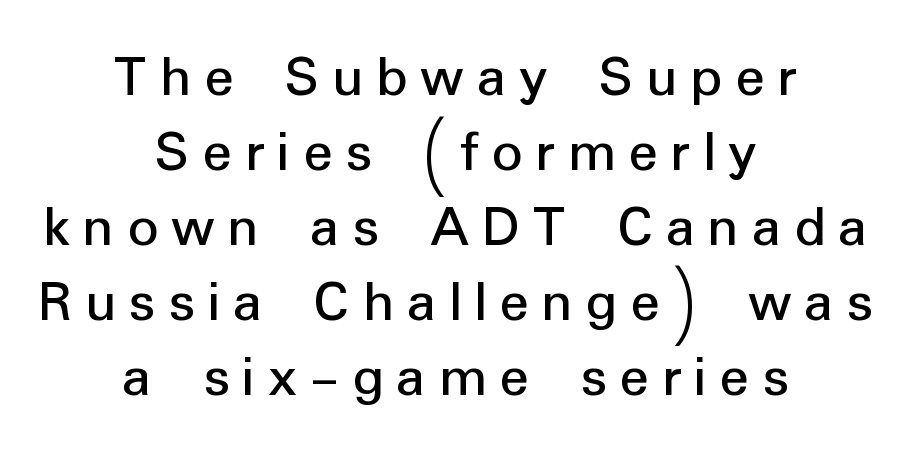
{"serif": "no", "italic": "no", "width": "normal", "stroke_contrast": "low", "x_height": "medium", "monospaced": "no", "underline": "no", "align": "center", "line_spacing_ratio": 1.23, "letter_spacing": "wide", "letter_spacing_em": 0.21, "glyph_px": 61}
